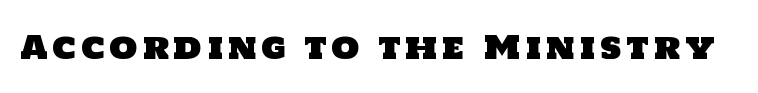
The words here are not underlined. No feet cap the strokes, marking this as sans-serif type. Looks like regular typesetting: each glyph gets only the width it needs.
